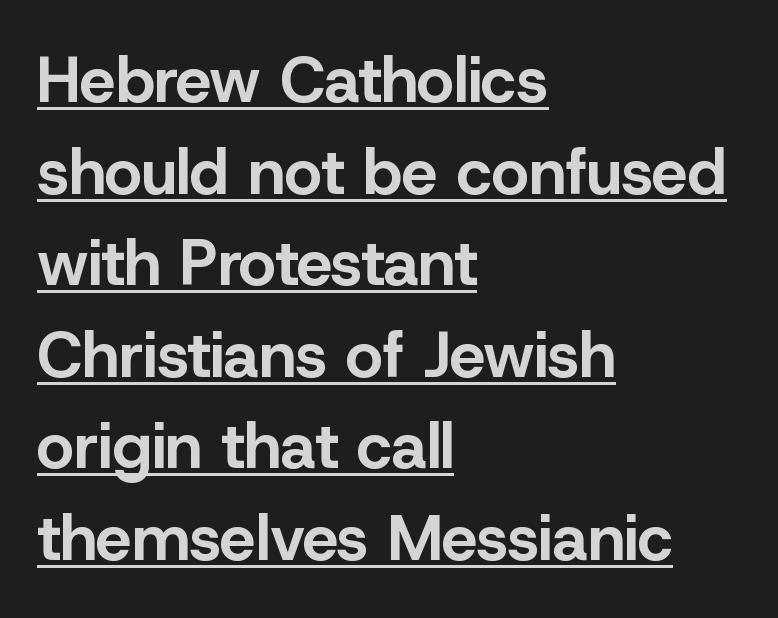
Q: Is the text bold? A: Yes.
Q: Is the text italic (slanted)? A: No, it is upright.
Q: Is the typeface a serif or a sans-serif typeface? A: Sans-serif.
Q: Is the text underlined? A: Yes.
Q: How is the paragraph aligned? A: Left-aligned.
Q: Is the spacing between letters normal or unusually wide? A: Normal.
Q: Is the spacing between lines tight, normal or loose? A: Normal.
Q: Width (condensed, normal, or wide)? A: Normal.
Q: Stroke contrast? A: Low.
Q: x-height? A: Medium.
Q: Monospaced? A: No.
